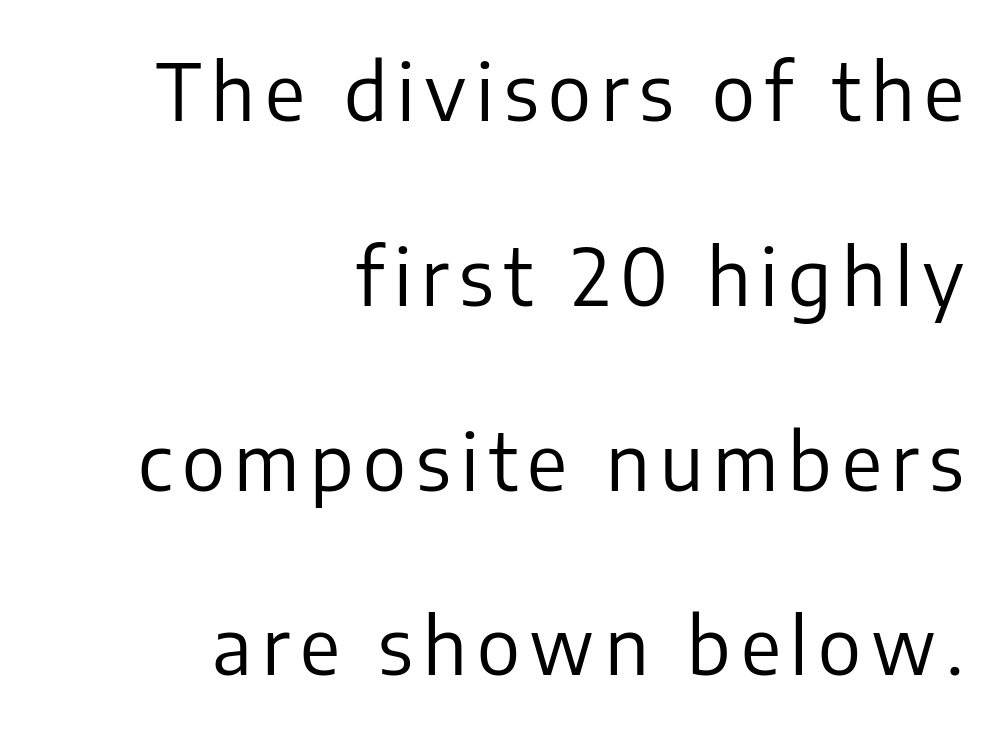
Each new line begins a long way beneath the previous one. Regarding serifs, this sample does without them. The rendering anchors every line to the right-hand side. Weight: regular or lighter.
